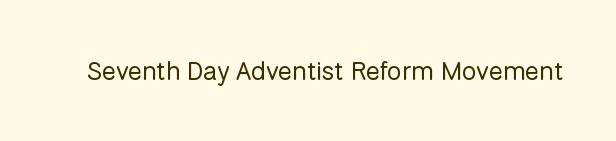
The image shows 26 px text type, upright; set normal letter spacing, not underlined.
